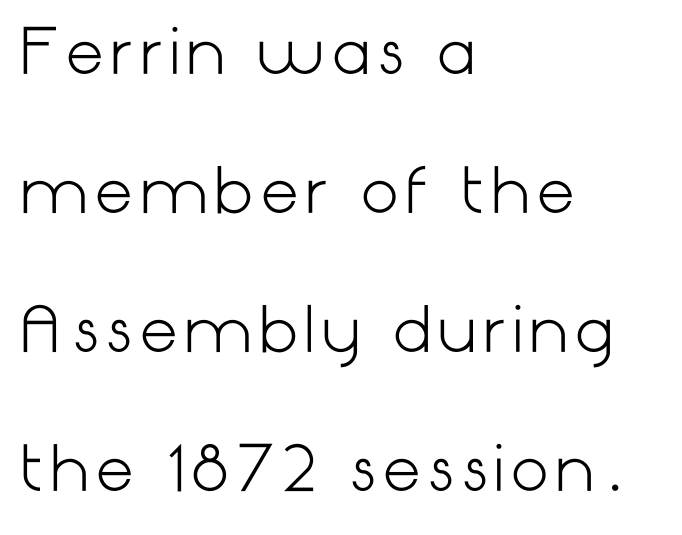
{"serif": "no", "italic": "no", "bold": "no", "weight": "light", "width": "normal", "stroke_contrast": "low", "x_height": "medium", "underline": "no", "align": "left", "line_spacing": "loose", "line_spacing_ratio": 2.28, "glyph_px": 61}
